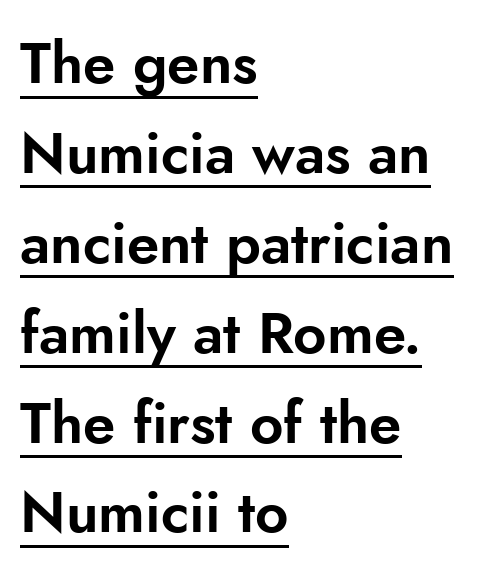
The image shows 58 px sans-serif type, upright; set left-aligned, normal line spacing (1.55x), normal letter spacing, underlined; low stroke contrast and a small x-height.
